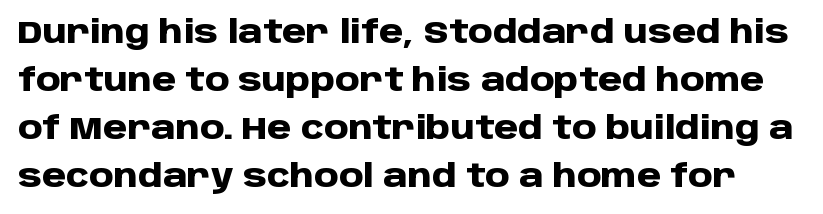
Q: Is the text bold? A: Yes.
Q: Is the text italic (slanted)? A: No, it is upright.
Q: Is the typeface a serif or a sans-serif typeface? A: Sans-serif.
Q: Is the text underlined? A: No.
Q: Is the spacing between letters normal or unusually wide? A: Normal.
Q: Is the spacing between lines tight, normal or loose? A: Normal.
Q: Width (condensed, normal, or wide)? A: Normal.
Q: Stroke contrast? A: Low.
Q: x-height? A: Large.
Q: Monospaced? A: No.
